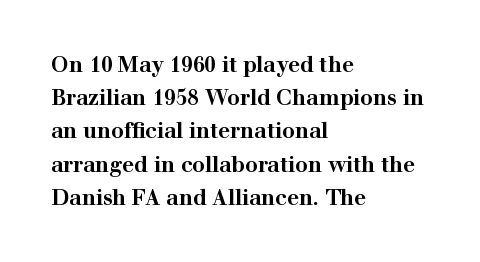
Q: Is the text bold? A: Yes.
Q: Is the text italic (slanted)? A: No, it is upright.
Q: Is the text underlined? A: No.
Q: How is the paragraph aligned? A: Left-aligned.
Q: Is the spacing between letters normal or unusually wide? A: Normal.
Q: Is the spacing between lines tight, normal or loose? A: Normal.
